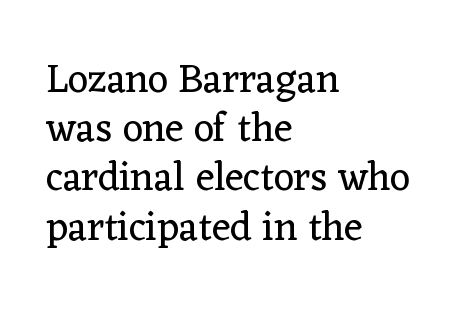
Q: Is the text bold? A: No.
Q: Is the text italic (slanted)? A: No, it is upright.
Q: Is the typeface a serif or a sans-serif typeface? A: Serif.
Q: Is the text underlined? A: No.
Q: How is the paragraph aligned? A: Left-aligned.
Q: Is the spacing between letters normal or unusually wide? A: Normal.
Q: Width (condensed, normal, or wide)? A: Normal.
Q: Stroke contrast? A: Low.
Q: x-height? A: Medium.
Q: Monospaced? A: No.
